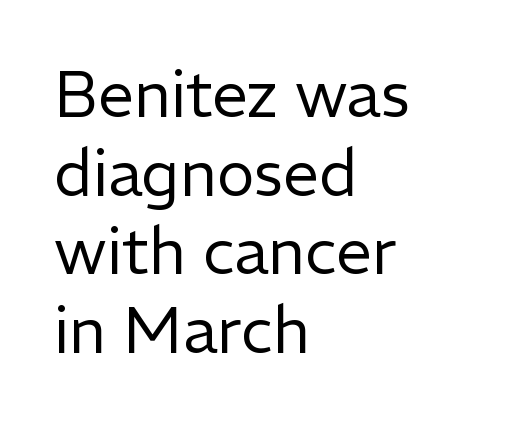
Q: Is the text bold? A: No.
Q: Is the text italic (slanted)? A: No, it is upright.
Q: Is the typeface a serif or a sans-serif typeface? A: Sans-serif.
Q: Is the text underlined? A: No.
Q: How is the paragraph aligned? A: Left-aligned.
Q: Is the spacing between letters normal or unusually wide? A: Normal.
Q: Width (condensed, normal, or wide)? A: Normal.
Q: Stroke contrast? A: Low.
Q: x-height? A: Medium.
Q: Monospaced? A: No.
